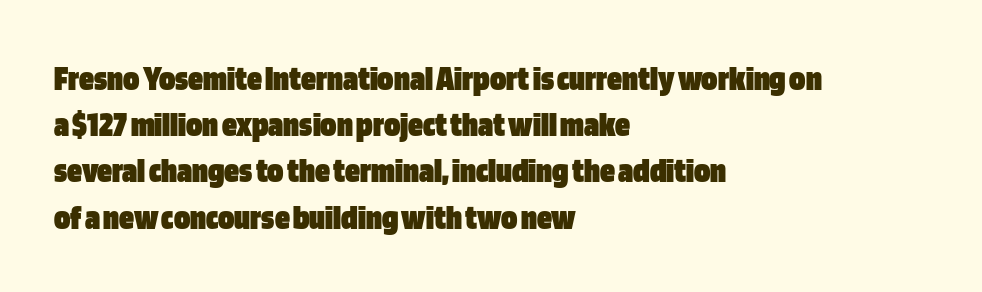
Think of a printed novel: that variable character pitch is what you see here. This rendering uses left alignment, leaving the right contour irregular. You could call the tracking neutral — neither tight nor loose. The baseline area is clear. Notice how the stems are strictly vertical — no italics here.
